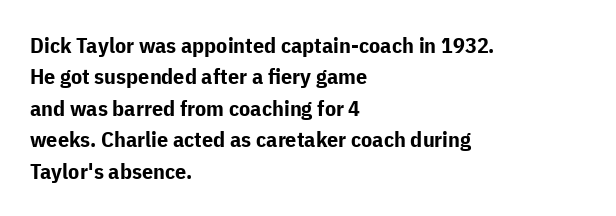
Q: Is the text bold? A: Yes.
Q: Is the text italic (slanted)? A: No, it is upright.
Q: Is the text underlined? A: No.
Q: How is the paragraph aligned? A: Left-aligned.
Q: Is the spacing between letters normal or unusually wide? A: Normal.
Q: Is the spacing between lines tight, normal or loose? A: Normal.
